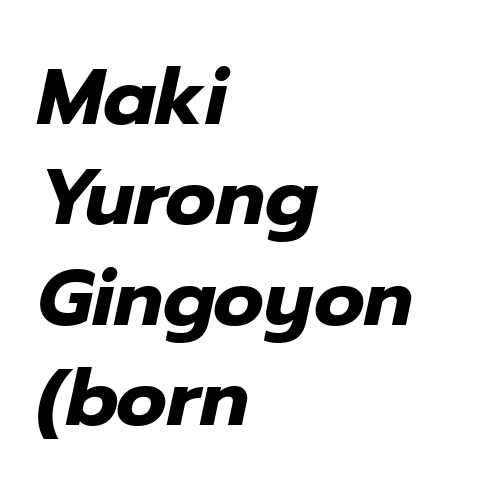
{"italic": "yes", "lean": "right", "slant_degrees": 12, "bold": "yes", "weight": "heavy", "width": "normal", "stroke_contrast": "low", "x_height": "medium", "monospaced": "no", "underline": "no", "align": "left", "line_spacing": "normal", "line_spacing_ratio": 1.27, "letter_spacing": "normal", "letter_spacing_em": 0.0, "glyph_px": 79}
